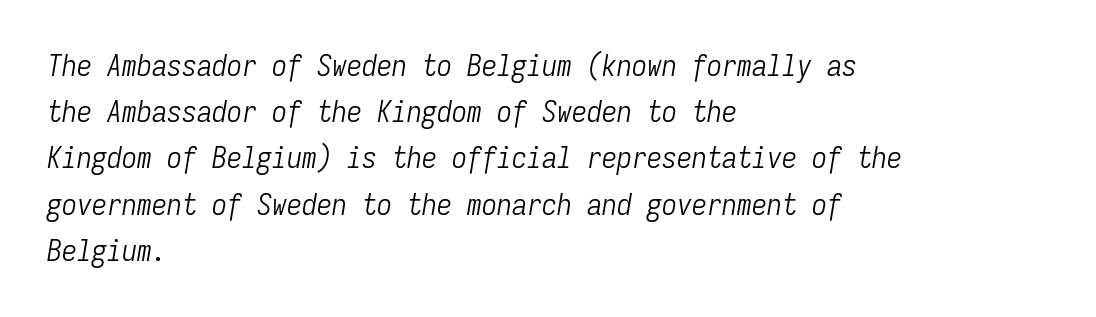
Q: Is the text bold? A: No.
Q: Is the text italic (slanted)? A: Yes, it leans right by about 9 degrees.
Q: Is the text underlined? A: No.
Q: How is the paragraph aligned? A: Left-aligned.
Q: Is the spacing between letters normal or unusually wide? A: Normal.
Q: Is the spacing between lines tight, normal or loose? A: Normal.
Q: Width (condensed, normal, or wide)? A: Condensed.
Q: Stroke contrast? A: Low.
Q: x-height? A: Medium.
Q: Monospaced? A: Yes.
